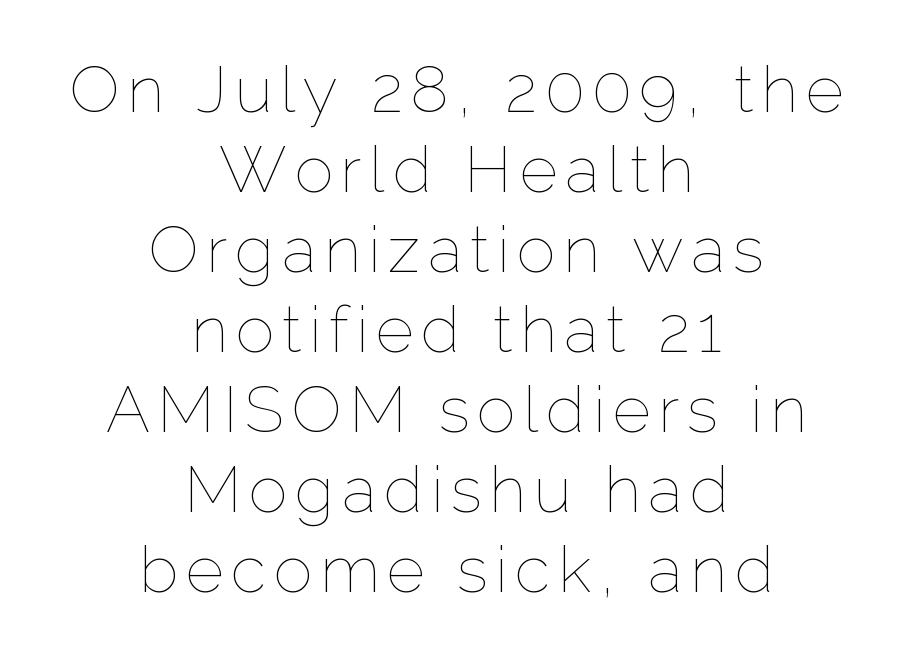
The image shows 65 px thin type, upright; set centered, line spacing 1.23x, not underlined; low stroke contrast and a medium x-height.
